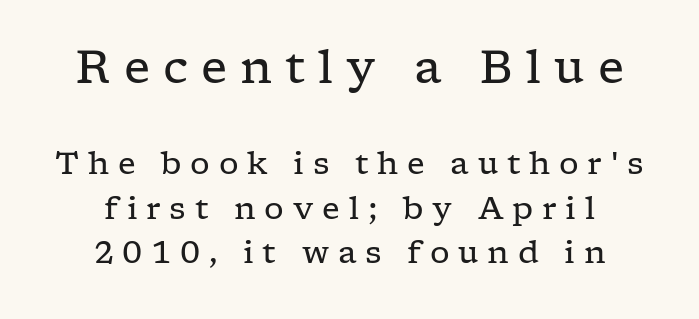
{"serif": "yes", "italic": "no", "bold": "no", "weight": "regular", "width": "wide", "stroke_contrast": "low", "x_height": "medium", "monospaced": "no", "underline": "no", "align": "center", "line_spacing": "normal", "line_spacing_ratio": 1.44, "letter_spacing": "wide", "letter_spacing_em": 0.28, "larger_block": "first", "size_ratio": 1.48, "glyph_px": 46}
